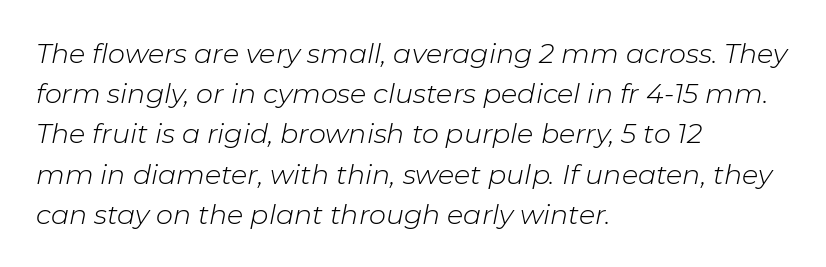
The image shows 27 px text type, italic (leaning right); set left-aligned, normal line spacing (1.49x), normal letter spacing, not underlined.
